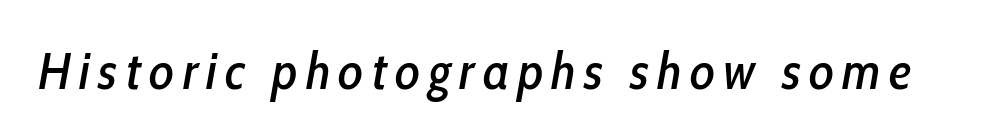
Letters rest on an invisible, unmarked baseline. Note the varied advance widths — an 'i' is clearly narrower than an 'm'. In terms of posture, this sample is oblique.
